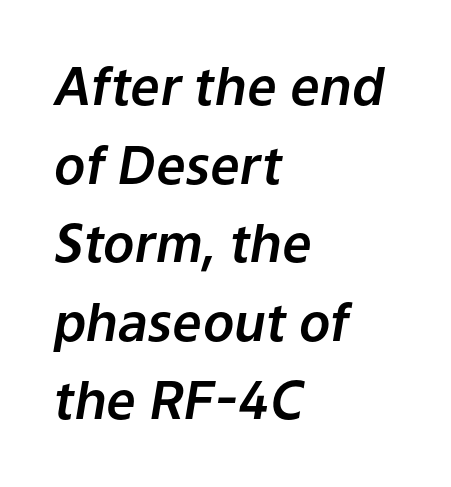
Does the lettering tilt? It does — this is italic. The passage shown has conventional tracking throughout. The leading is moderate, giving the passage an even texture. Varying glyph widths throughout — classic text-font behaviour.
